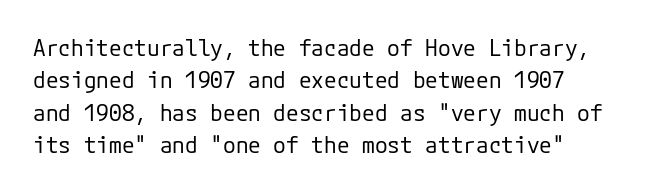
{"italic": "no", "bold": "no", "underline": "no", "line_spacing": "normal", "line_spacing_ratio": 1.41, "letter_spacing": "normal", "letter_spacing_em": 0.0, "glyph_px": 23}
